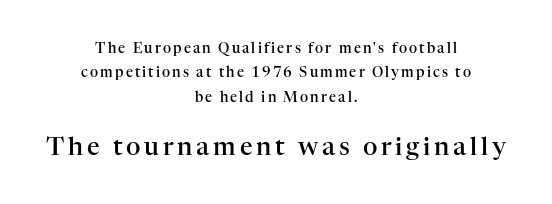
Q: Is the text bold? A: Semi-bold.
Q: Is the text italic (slanted)? A: No, it is upright.
Q: Is the text underlined? A: No.
Q: How is the paragraph aligned? A: Centered.
Q: Which block of text is set in a larger size, the first (top) or the second (bottom)? A: The second (bottom) one.
